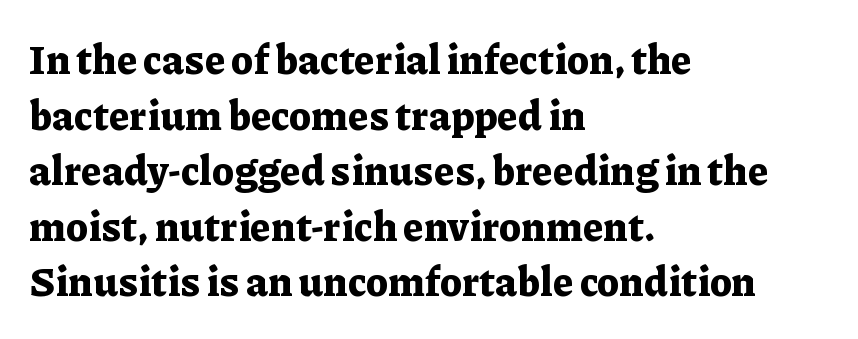
{"serif": "yes", "italic": "no", "bold": "yes", "weight": "bold", "width": "normal", "stroke_contrast": "low", "x_height": "medium", "monospaced": "no", "underline": "no", "align": "left", "line_spacing": "normal", "line_spacing_ratio": 1.39, "letter_spacing": "normal", "letter_spacing_em": 0.0, "glyph_px": 40}
